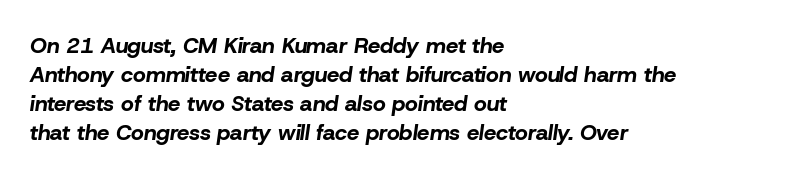
Q: Is the text bold? A: Yes.
Q: Is the text italic (slanted)? A: Yes, it leans right by about 8 degrees.
Q: Is the text underlined? A: No.
Q: How is the paragraph aligned? A: Left-aligned.
Q: Is the spacing between letters normal or unusually wide? A: Normal.
Q: Is the spacing between lines tight, normal or loose? A: Normal.
